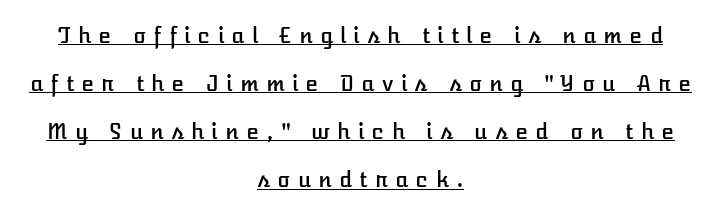
{"italic": "no", "underline": "yes", "align": "center", "line_spacing": "loose", "line_spacing_ratio": 2.29, "letter_spacing": "wide", "letter_spacing_em": 0.35, "glyph_px": 21}
